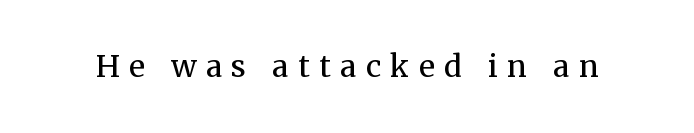
The image shows 30 px regular-weight serif type, upright; set unusually wide letter spacing (+0.32 em), not underlined; medium stroke contrast and a medium x-height.
